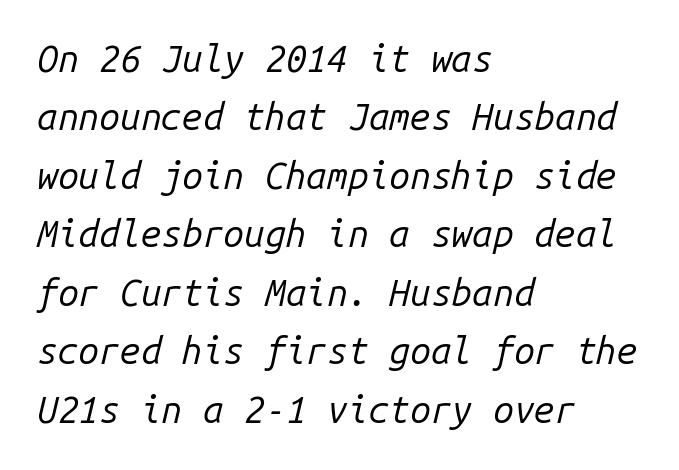
The image shows 37 px regular-weight type, italic (leaning right), monospaced; set left-aligned, normal line spacing (1.58x), normal letter spacing, not underlined; low stroke contrast and a medium x-height.
